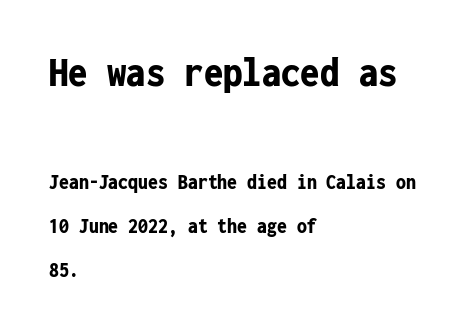
The rag falls on the right side of this text block. The passage shown is typed in a monospace face where columns stay perfectly aligned. The initial chunk of copy outweighs the following chunk in type size. In terms of letterform style, serifs are entirely absent.
